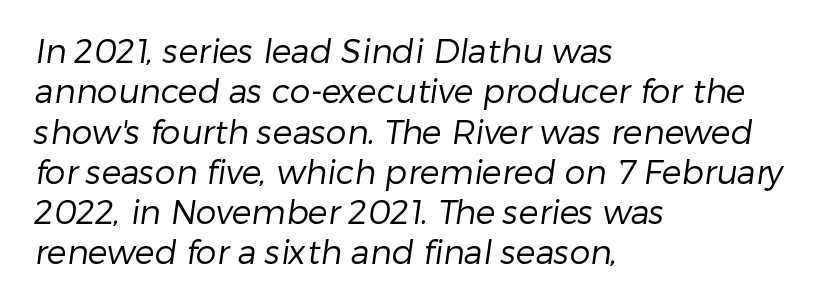
{"serif": "no", "bold": "no", "weight": "regular", "width": "normal", "stroke_contrast": "low", "x_height": "medium", "monospaced": "no", "underline": "no", "align": "left", "line_spacing_ratio": 1.22, "letter_spacing": "normal", "letter_spacing_em": 0.0, "glyph_px": 33}
